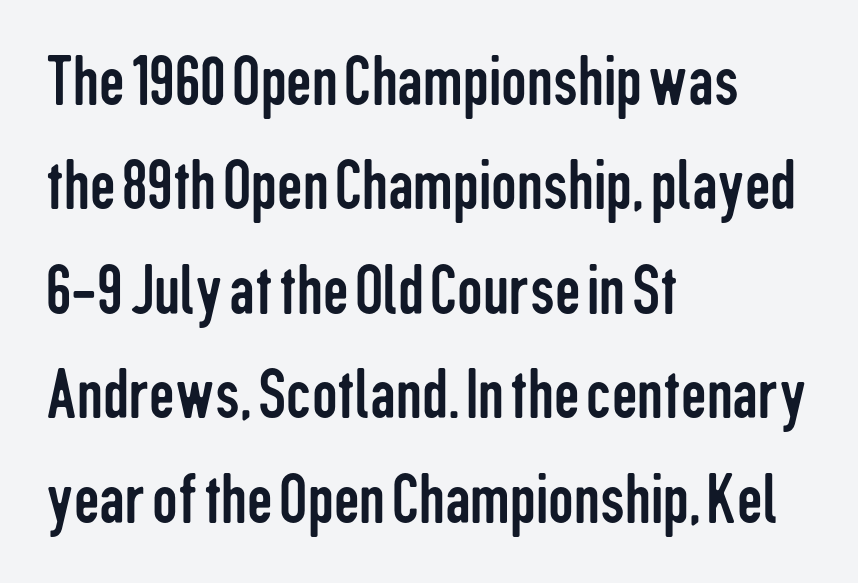
{"serif": "no", "italic": "no", "bold": "no", "weight": "regular", "width": "condensed", "stroke_contrast": "low", "x_height": "medium", "monospaced": "no", "underline": "no", "align": "left", "line_spacing": "normal", "line_spacing_ratio": 1.45, "letter_spacing": "normal", "letter_spacing_em": 0.0, "glyph_px": 72}
